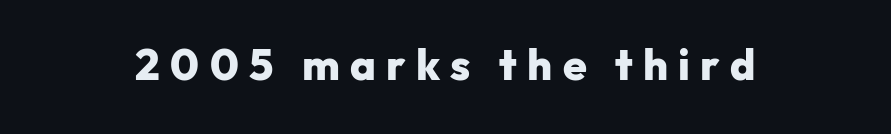
{"serif": "no", "italic": "no", "bold": "yes", "weight": "heavy", "width": "normal", "stroke_contrast": "low", "x_height": "medium", "monospaced": "no", "underline": "no", "letter_spacing": "wide", "letter_spacing_em": 0.24, "glyph_px": 43}
